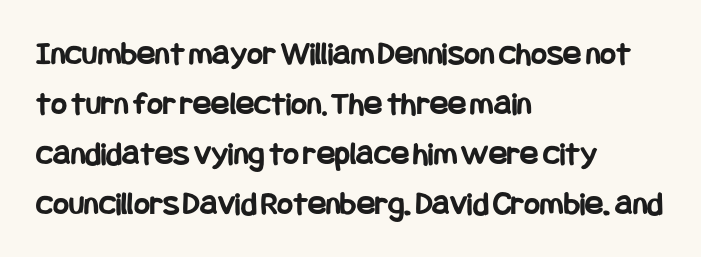
Q: Is the text bold? A: Yes.
Q: Is the text italic (slanted)? A: No, it is upright.
Q: Is the typeface a serif or a sans-serif typeface? A: Sans-serif.
Q: Is the text underlined? A: No.
Q: How is the paragraph aligned? A: Left-aligned.
Q: Is the spacing between letters normal or unusually wide? A: Normal.
Q: Is the spacing between lines tight, normal or loose? A: Normal.
Q: Width (condensed, normal, or wide)? A: Condensed.
Q: Stroke contrast? A: Low.
Q: x-height? A: Large.
